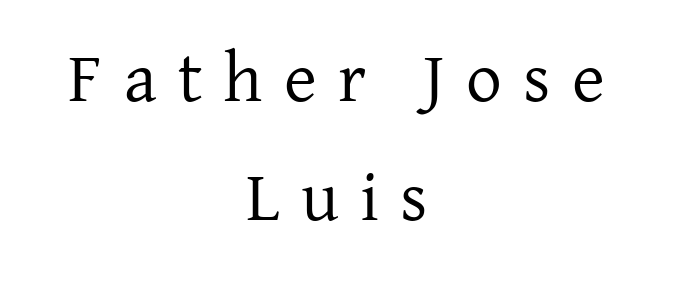
The image shows 71 px regular-weight serif type, upright; set centered, normal line spacing (1.68x), unusually wide letter spacing (+0.3 em), not underlined; low stroke contrast and a medium x-height.
